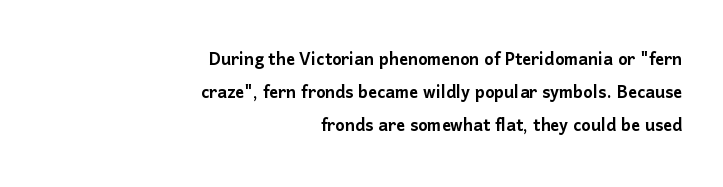
The image shows 22 px text type, upright; set right-aligned, normal line spacing (1.5x), normal letter spacing, not underlined.
